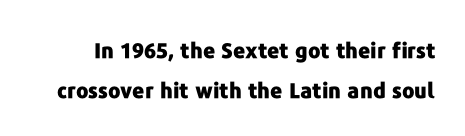
The letters sit at their default tracking, neither squeezed nor spread. Just letters on the line, the space beneath them empty. These words are printed bold, with thick strokes throughout. Vertical strokes here are truly vertical.
